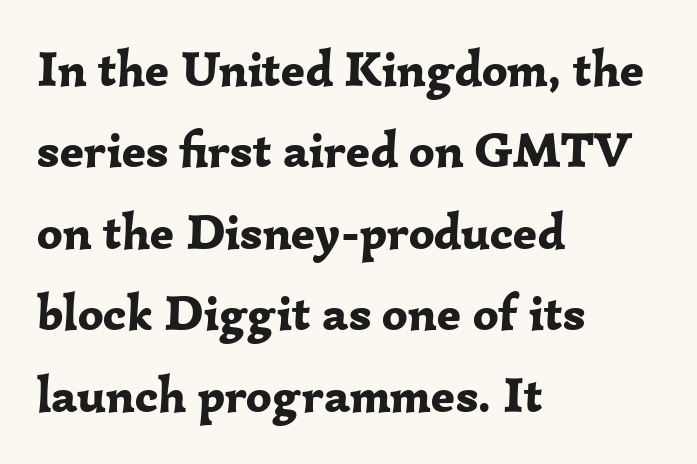
Heavy, bold letterforms. Quick note: underline off. The face used here is seriffed, in the tradition of book romans. Line spacing here is normal. The letterforms sit shoulder to shoulder at normal distance.
